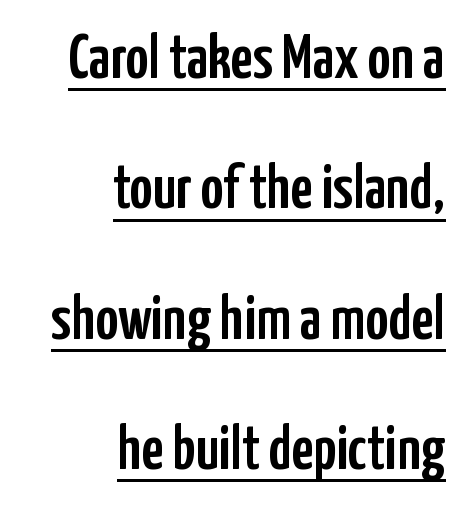
The image shows 63 px condensed sans-serif type, upright; set right-aligned, loose line spacing (2.07x), normal letter spacing, underlined; low stroke contrast and a medium x-height.
